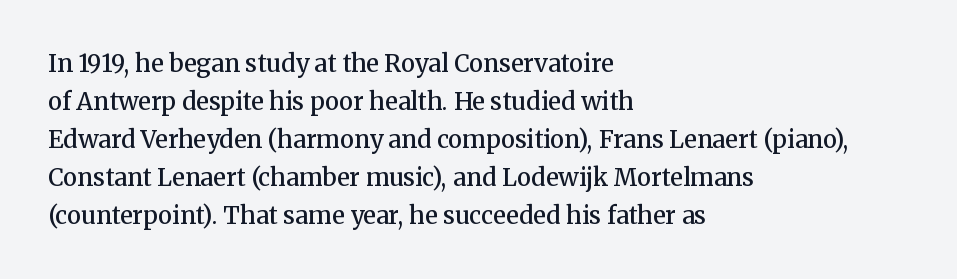
The image shows 24 px text type, upright; set left-aligned, normal line spacing (1.58x), normal letter spacing, not underlined.
